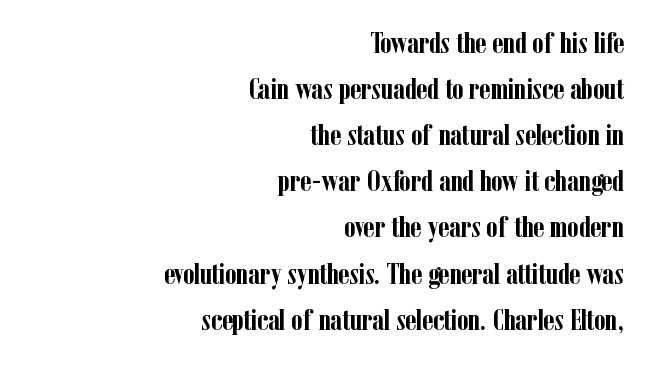
{"serif": "yes", "italic": "no", "bold": "yes", "weight": "semibold", "width": "condensed", "stroke_contrast": "low", "x_height": "medium", "monospaced": "no", "underline": "no", "align": "right", "line_spacing": "normal", "line_spacing_ratio": 1.59, "letter_spacing": "normal", "letter_spacing_em": 0.0, "glyph_px": 29}
